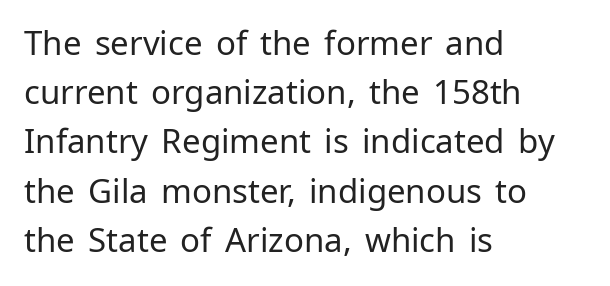
The weight tops out at a normal text grade. The rendering anchors every line to the left-hand side. Any mark beneath the type? The region is blank. Every character sits straight up, as roman type does.
